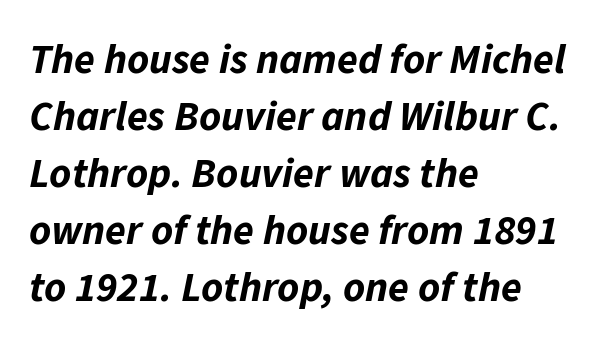
The image shows 42 px bold type, italic (leaning right); set left-aligned, normal line spacing (1.36x), normal letter spacing, not underlined; low stroke contrast and a medium x-height.
